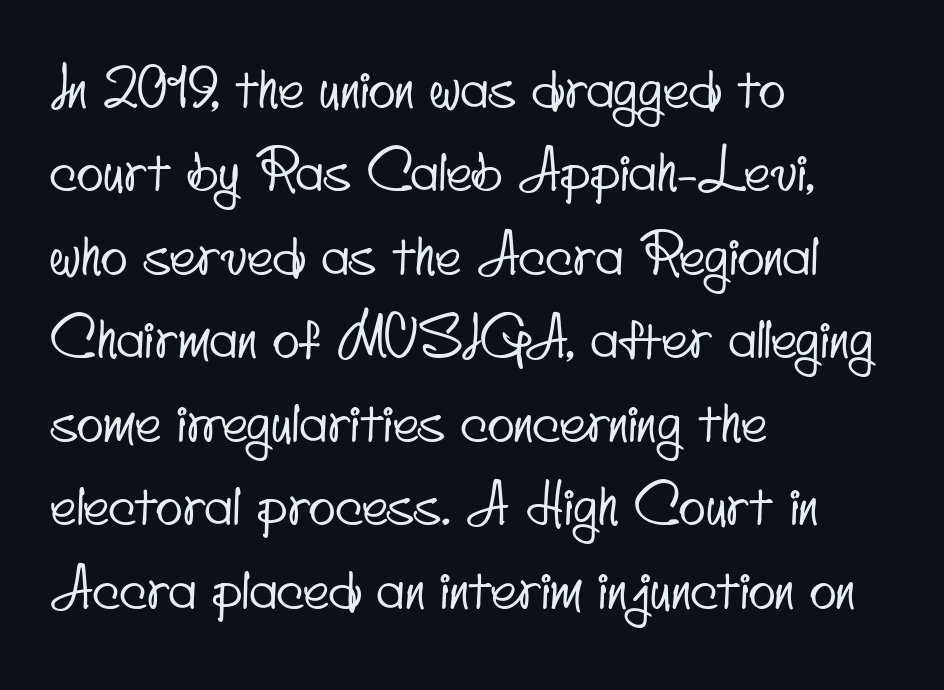
Q: Is the typeface a serif or a sans-serif typeface? A: Sans-serif.
Q: Is the text underlined? A: No.
Q: How is the paragraph aligned? A: Left-aligned.
Q: Is the spacing between letters normal or unusually wide? A: Normal.
Q: Is the spacing between lines tight, normal or loose? A: Normal.
Q: Width (condensed, normal, or wide)? A: Condensed.
Q: Stroke contrast? A: Low.
Q: x-height? A: Small.
Q: Monospaced? A: No.
